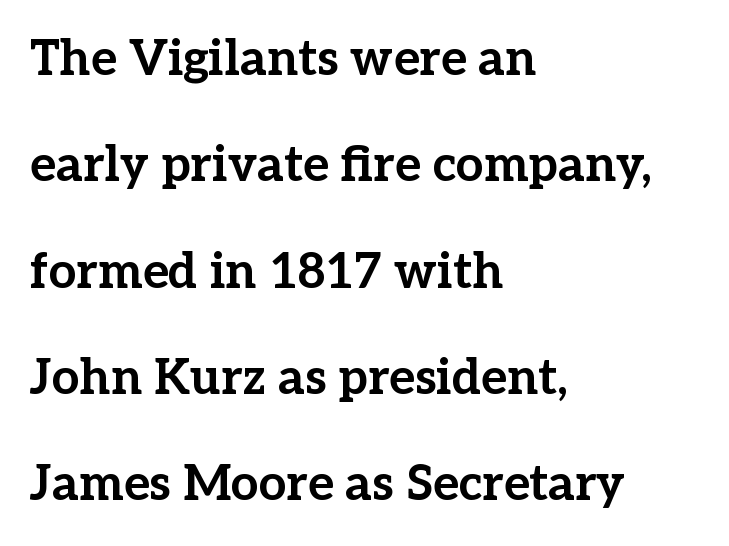
The image shows 49 px bold serif type, upright; set left-aligned, loose line spacing (2.17x), normal letter spacing, not underlined; low stroke contrast and a medium x-height.
